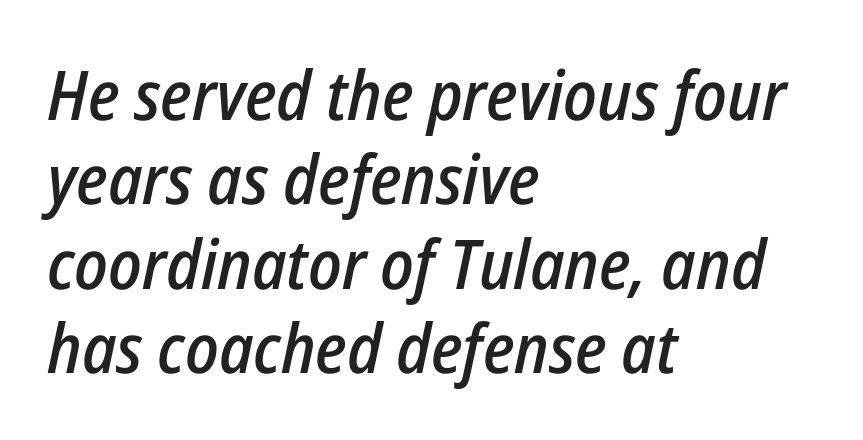
{"italic": "yes", "lean": "right", "slant_degrees": 12, "bold": "semi", "weight": "semibold", "width": "condensed", "stroke_contrast": "low", "x_height": "medium", "monospaced": "no", "underline": "no", "align": "left", "line_spacing_ratio": 1.24, "letter_spacing": "normal", "letter_spacing_em": 0.0, "glyph_px": 68}
